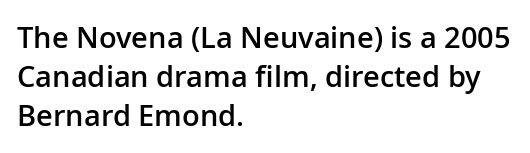
{"serif": "no", "italic": "no", "bold": "semi", "weight": "semibold", "width": "normal", "stroke_contrast": "low", "x_height": "medium", "monospaced": "no", "underline": "no", "align": "left", "line_spacing": "normal", "line_spacing_ratio": 1.35, "letter_spacing": "normal", "letter_spacing_em": 0.0, "glyph_px": 29}
